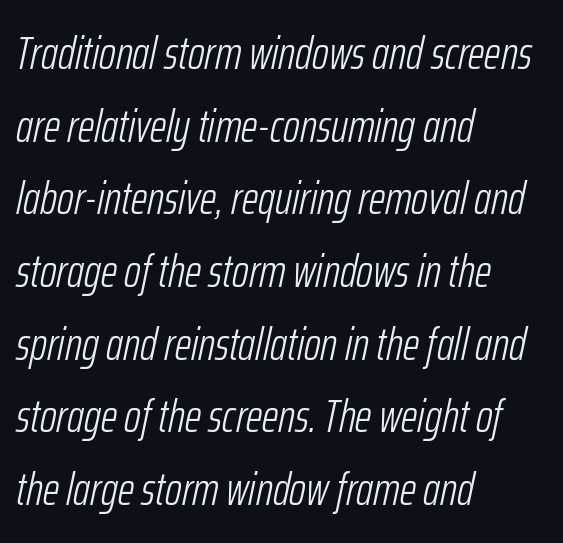
Note the varied advance widths — an 'i' is clearly narrower than an 'm'. Any mark beneath the type? The region is blank. Horizontal bands of white between lines are of average thickness. No extra tracking has been applied to these lines. Line beginnings align vertically; line endings do not. Compared with a typical body face, this is equally light or lighter still.
